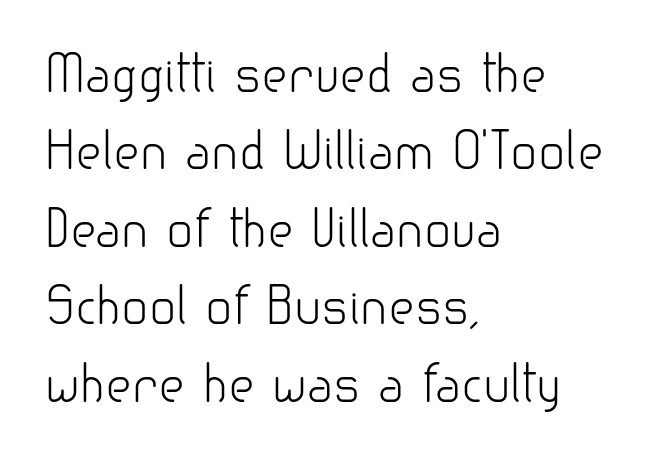
Q: Is the text bold? A: No.
Q: Is the text italic (slanted)? A: No, it is upright.
Q: Is the typeface a serif or a sans-serif typeface? A: Sans-serif.
Q: Is the text underlined? A: No.
Q: How is the paragraph aligned? A: Left-aligned.
Q: Is the spacing between letters normal or unusually wide? A: Normal.
Q: Is the spacing between lines tight, normal or loose? A: Normal.
Q: Width (condensed, normal, or wide)? A: Normal.
Q: Stroke contrast? A: Low.
Q: x-height? A: Small.
Q: Monospaced? A: No.
